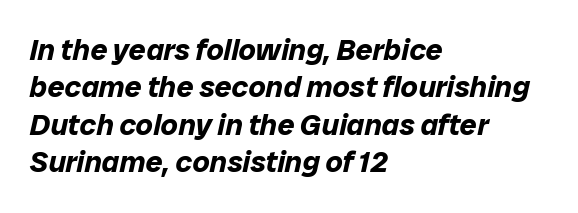
Q: Is the text bold? A: Yes.
Q: Is the text italic (slanted)? A: Yes, it leans right by about 12 degrees.
Q: Is the text underlined? A: No.
Q: How is the paragraph aligned? A: Left-aligned.
Q: Is the spacing between letters normal or unusually wide? A: Normal.
Q: Is the spacing between lines tight, normal or loose? A: Normal.
Q: Width (condensed, normal, or wide)? A: Normal.
Q: Stroke contrast? A: Low.
Q: x-height? A: Medium.
Q: Monospaced? A: No.
